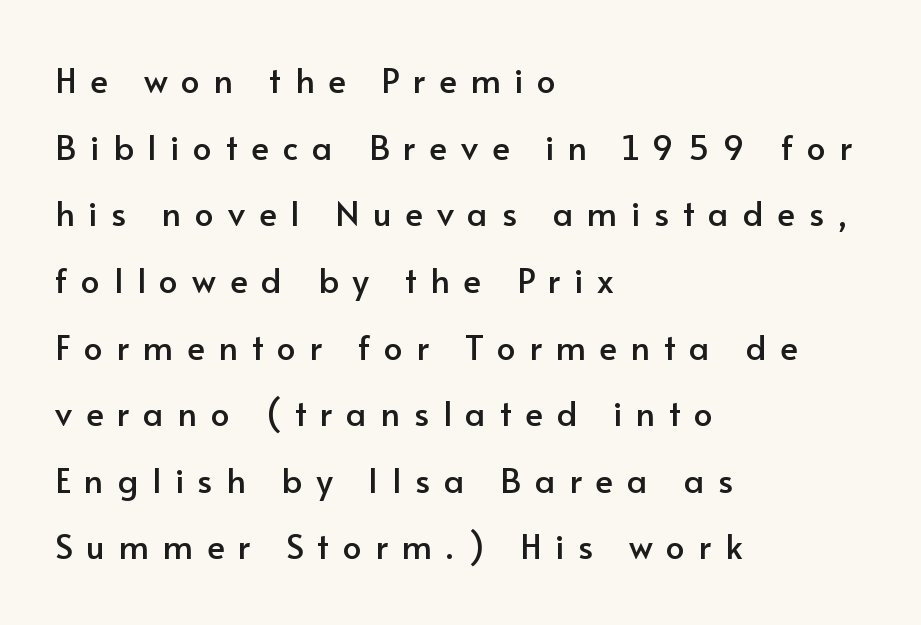
The image shows 34 px sans-serif type, upright; set left-aligned, loose line spacing (1.96x), unusually wide letter spacing (+0.4 em), not underlined; low stroke contrast and a small x-height.
